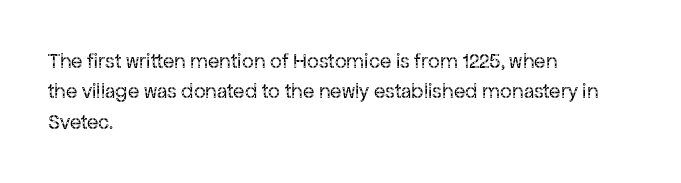
The image shows 21 px text type, upright; set left-aligned, normal line spacing (1.45x), normal letter spacing, not underlined.
